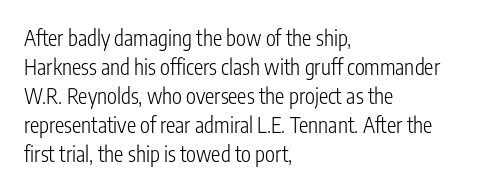
Letters rest on an invisible, unmarked baseline. Heaviness? Minimal to ordinary, like unemphasized prose. The rendering anchors every line to the left-hand side. The line-height multiplier appears to be the usual default.
